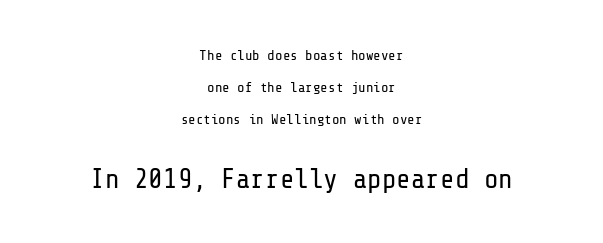
The image shows 27 px text type, upright; set centered, loose line spacing (2.28x), normal letter spacing, not underlined; the second (bottom) block is 1.93x larger.
